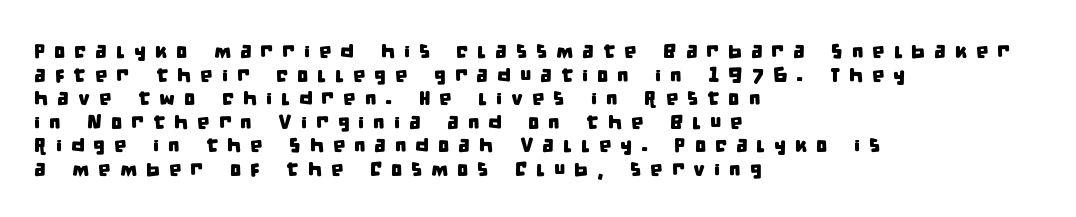
{"underline": "no", "align": "left", "line_spacing_ratio": 1.18, "letter_spacing": "wide", "letter_spacing_em": 0.44, "glyph_px": 20}
